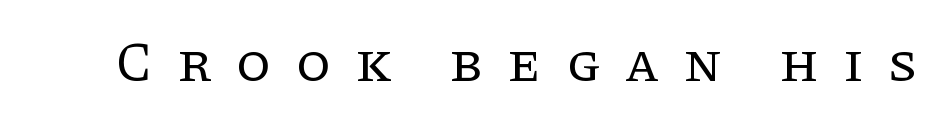
{"serif": "yes", "italic": "no", "bold": "no", "weight": "regular", "width": "normal", "stroke_contrast": "low", "x_height": "large", "monospaced": "no", "underline": "no", "letter_spacing": "wide", "letter_spacing_em": 0.43, "glyph_px": 56}
